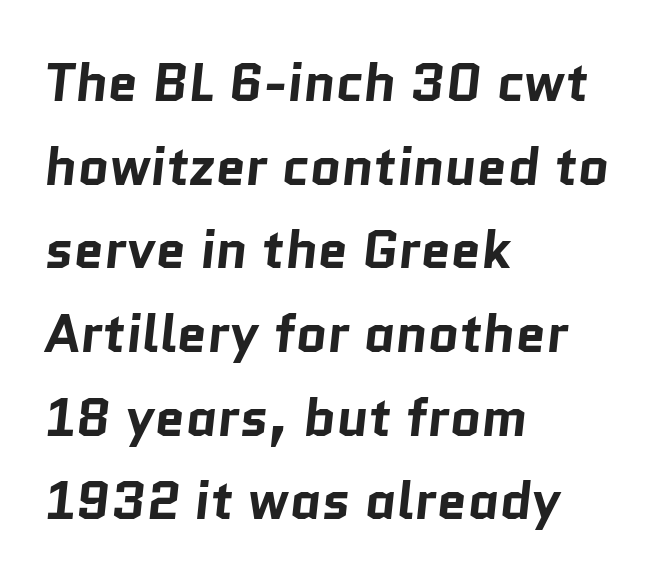
This rendering leaves character spacing at its baseline value. Rows of type keep a routine distance in the vertical direction. Nobody drew a line under any word here. The glyphs in this specimen are sans serif. Caption: multi-line text, flush left, ragged right.
